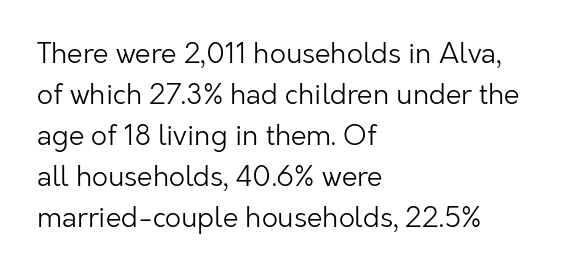
Q: Is the text bold? A: No.
Q: Is the text italic (slanted)? A: No, it is upright.
Q: Is the typeface a serif or a sans-serif typeface? A: Sans-serif.
Q: Is the text underlined? A: No.
Q: How is the paragraph aligned? A: Left-aligned.
Q: Is the spacing between letters normal or unusually wide? A: Normal.
Q: Is the spacing between lines tight, normal or loose? A: Normal.
Q: Width (condensed, normal, or wide)? A: Normal.
Q: Stroke contrast? A: Low.
Q: x-height? A: Medium.
Q: Monospaced? A: No.
